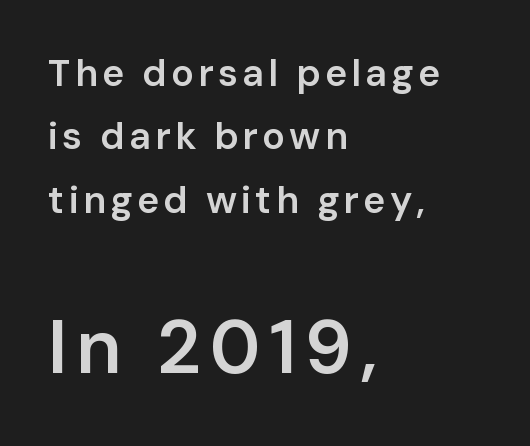
{"serif": "no", "italic": "no", "bold": "semi", "weight": "semibold", "width": "normal", "stroke_contrast": "low", "x_height": "medium", "monospaced": "no", "underline": "no", "align": "left", "line_spacing": "normal", "line_spacing_ratio": 1.67, "larger_block": "second", "size_ratio": 1.97, "glyph_px": 75}
